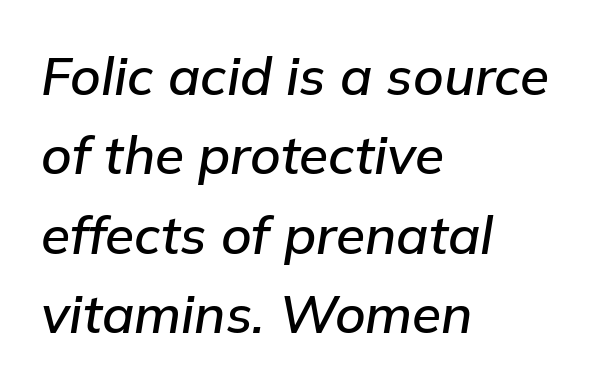
Q: Is the text italic (slanted)? A: Yes, it leans right by about 9 degrees.
Q: Is the text underlined? A: No.
Q: How is the paragraph aligned? A: Left-aligned.
Q: Is the spacing between letters normal or unusually wide? A: Normal.
Q: Is the spacing between lines tight, normal or loose? A: Normal.
Q: Width (condensed, normal, or wide)? A: Normal.
Q: Stroke contrast? A: Low.
Q: x-height? A: Medium.
Q: Monospaced? A: No.
